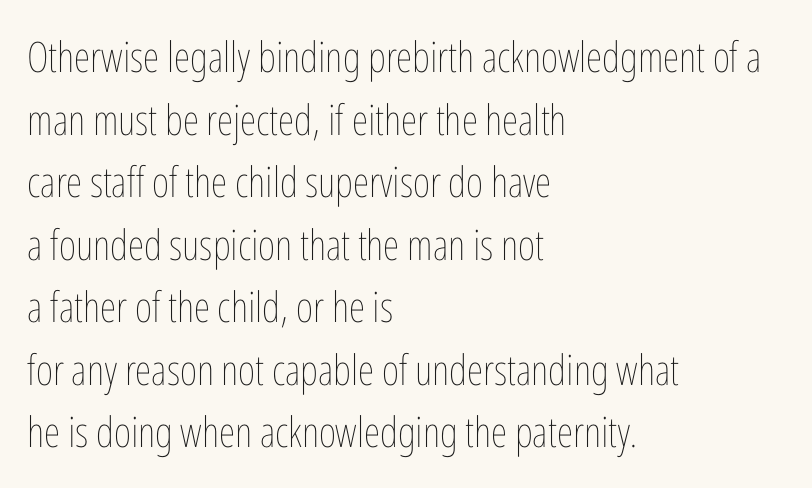
{"italic": "no", "bold": "no", "weight": "thin", "width": "condensed", "stroke_contrast": "low", "x_height": "medium", "monospaced": "no", "underline": "no", "align": "left", "line_spacing": "normal", "line_spacing_ratio": 1.49, "letter_spacing": "normal", "letter_spacing_em": 0.0, "glyph_px": 42}
